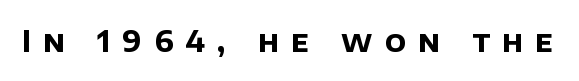
{"serif": "no", "bold": "yes", "weight": "bold", "width": "normal", "stroke_contrast": "low", "x_height": "large", "monospaced": "no", "underline": "no", "letter_spacing": "wide", "letter_spacing_em": 0.42, "glyph_px": 29}
